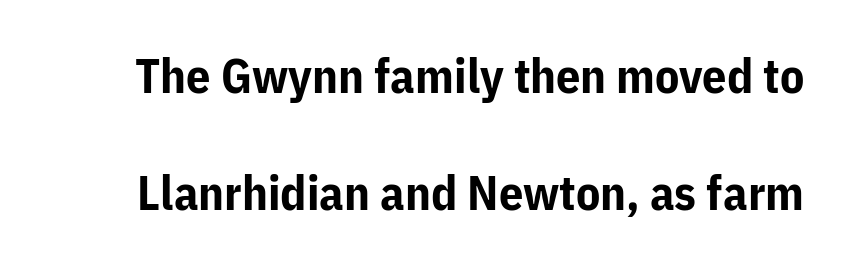
{"serif": "no", "italic": "no", "bold": "yes", "weight": "bold", "width": "normal", "stroke_contrast": "low", "x_height": "medium", "monospaced": "no", "underline": "no", "line_spacing": "loose", "line_spacing_ratio": 2.44, "letter_spacing": "normal", "letter_spacing_em": 0.0, "glyph_px": 48}
